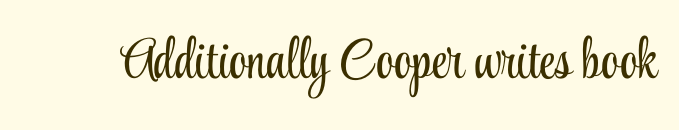
The image shows 56 px light, condensed serif type; set normal letter spacing, not underlined; low stroke contrast and a small x-height.
